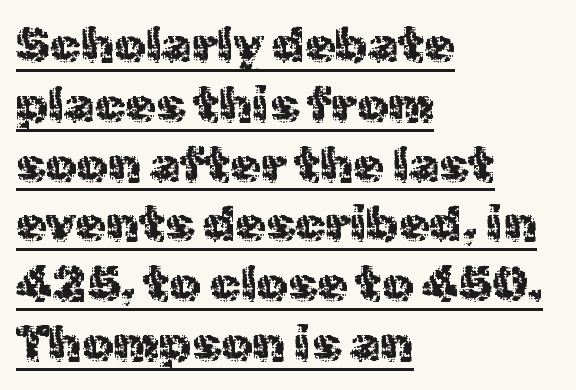
The image shows 49 px regular-weight sans-serif type, upright; set left-aligned, line spacing 1.22x, normal letter spacing, underlined; a medium x-height.
